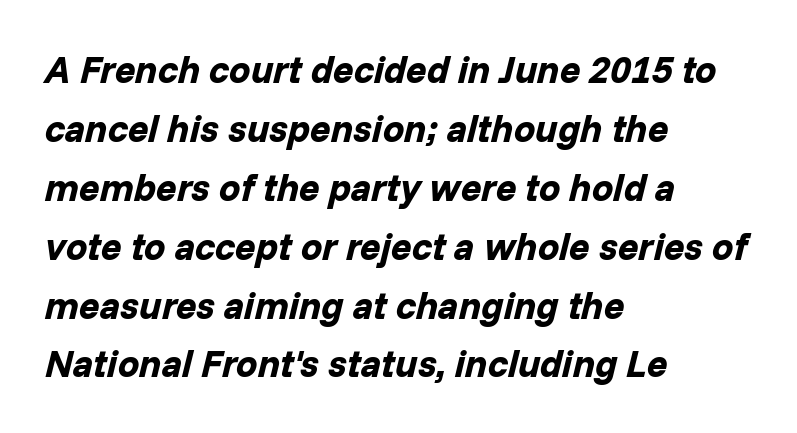
The image shows 38 px bold type, italic (leaning right); set left-aligned, normal line spacing (1.55x), normal letter spacing, not underlined; low stroke contrast and a medium x-height.
